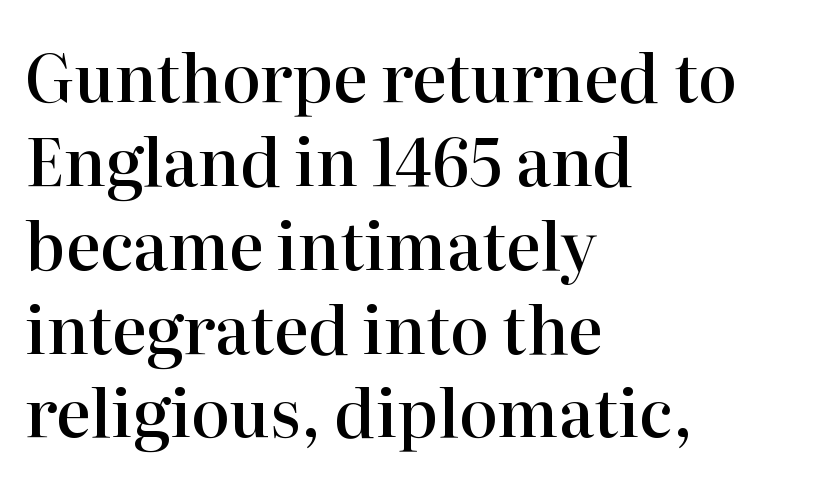
Q: Is the text bold? A: Semi-bold.
Q: Is the text italic (slanted)? A: No, it is upright.
Q: Is the typeface a serif or a sans-serif typeface? A: Serif.
Q: Is the text underlined? A: No.
Q: How is the paragraph aligned? A: Left-aligned.
Q: Is the spacing between letters normal or unusually wide? A: Normal.
Q: Is the spacing between lines tight, normal or loose? A: Normal.
Q: Width (condensed, normal, or wide)? A: Normal.
Q: Stroke contrast? A: High.
Q: x-height? A: Medium.
Q: Monospaced? A: No.
